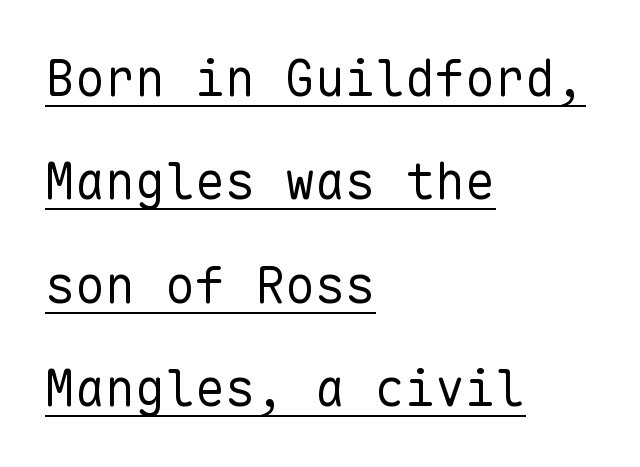
{"serif": "no", "italic": "no", "bold": "no", "weight": "regular", "width": "normal", "stroke_contrast": "low", "x_height": "medium", "monospaced": "yes", "underline": "yes", "align": "left", "line_spacing": "loose", "line_spacing_ratio": 2.07, "letter_spacing": "normal", "letter_spacing_em": 0.0, "glyph_px": 50}
